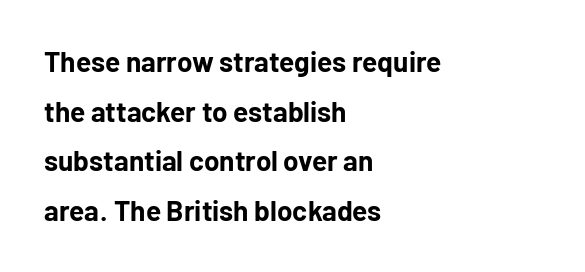
{"serif": "no", "italic": "no", "bold": "yes", "weight": "bold", "width": "normal", "stroke_contrast": "low", "x_height": "medium", "monospaced": "no", "underline": "no", "align": "left", "line_spacing_ratio": 1.77, "letter_spacing": "normal", "letter_spacing_em": 0.0, "glyph_px": 28}
